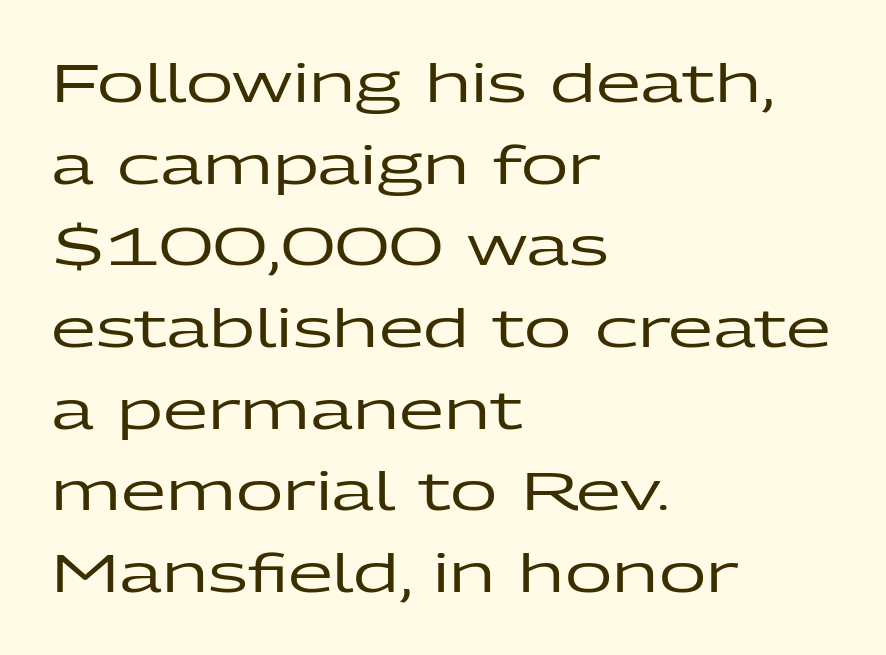
The image shows 52 px wide sans-serif type, upright; set left-aligned, normal line spacing (1.57x), normal letter spacing, not underlined; low stroke contrast and a medium x-height.
